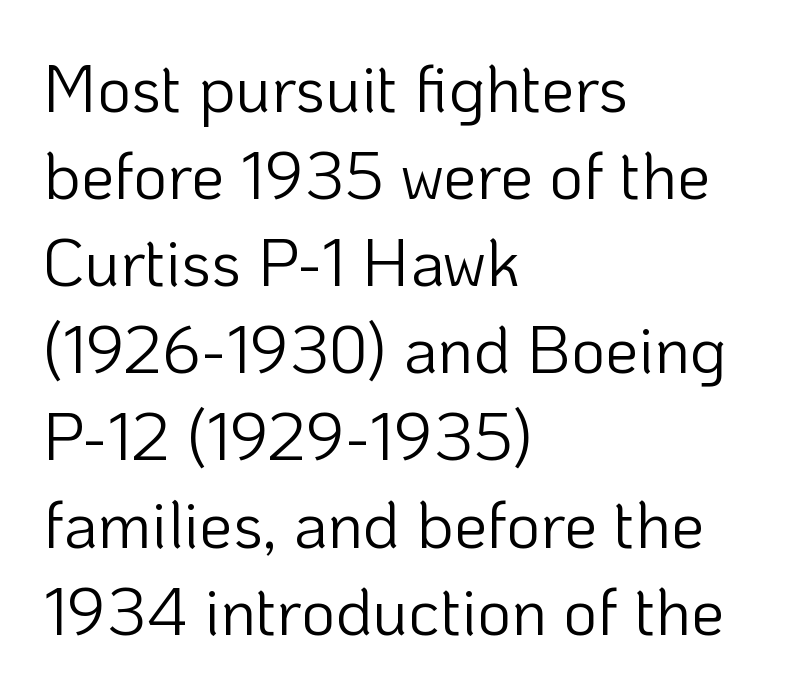
Upright lettering throughout. This rendering employs a face without finishing strokes, i.e., a sans-serif. No word sits above an underline. The setting favours the left margin, as ordinary paragraphs usually do. The passage shown is typed in a proportional face where columns would drift.
